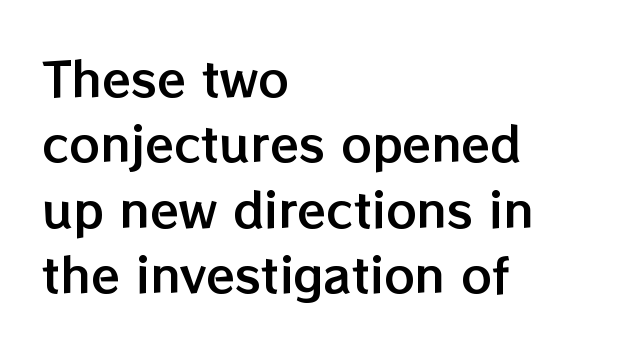
The image shows 47 px text type, upright; set left-aligned, normal line spacing (1.39x), normal letter spacing, not underlined; low stroke contrast and a medium x-height.
